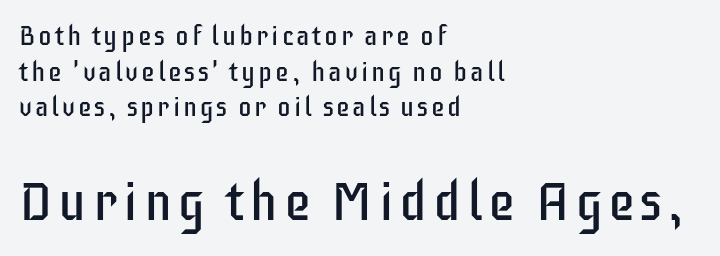
Students, observe: this is what conventionally led text looks like. In this sample the second text group is rendered at the bigger scale. These lines are set flush left with a ragged right edge. Anything drawn beneath the words? Only blank space. Letters have the restrained weight of plain body copy at most. In terms of posture, this sample is upright.
